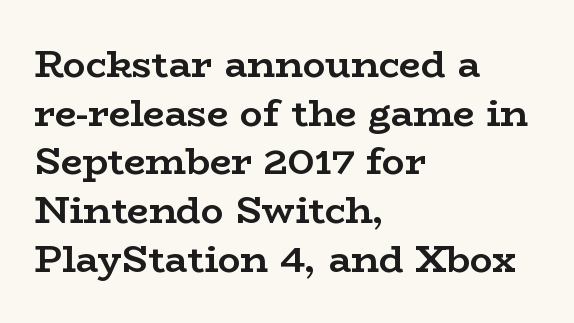
Q: Is the text bold? A: Yes.
Q: Is the text italic (slanted)? A: No, it is upright.
Q: Is the typeface a serif or a sans-serif typeface? A: Serif.
Q: Is the text underlined? A: No.
Q: How is the paragraph aligned? A: Left-aligned.
Q: Is the spacing between letters normal or unusually wide? A: Normal.
Q: Is the spacing between lines tight, normal or loose? A: Normal.
Q: Width (condensed, normal, or wide)? A: Wide.
Q: Stroke contrast? A: Low.
Q: x-height? A: Medium.
Q: Monospaced? A: No.
